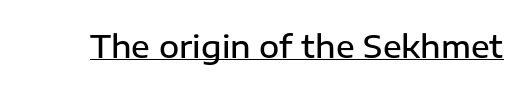
{"serif": "no", "italic": "no", "bold": "semi", "weight": "semibold", "width": "normal", "stroke_contrast": "low", "x_height": "medium", "monospaced": "no", "underline": "yes", "letter_spacing": "normal", "letter_spacing_em": 0.0, "glyph_px": 31}
